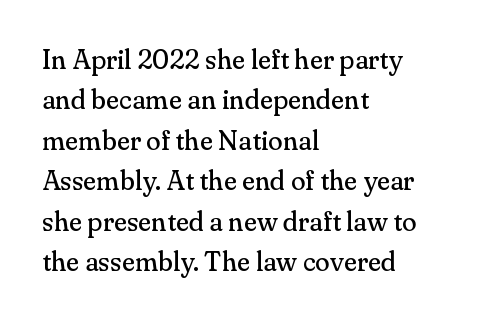
{"italic": "no", "bold": "no", "underline": "no", "align": "left", "line_spacing": "normal", "line_spacing_ratio": 1.5, "letter_spacing": "normal", "letter_spacing_em": 0.0, "glyph_px": 27}
